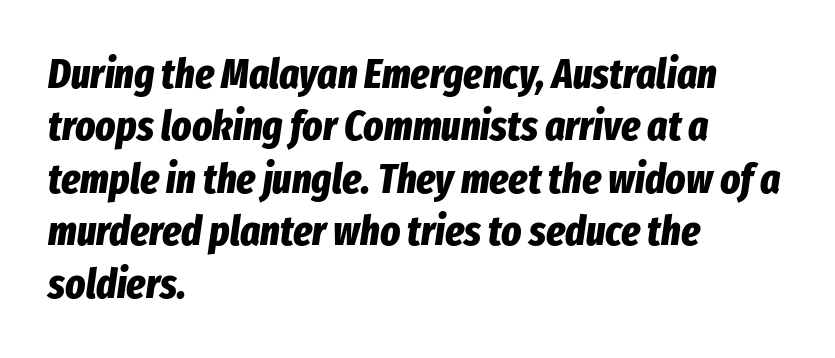
Q: Is the text bold? A: Yes.
Q: Is the text italic (slanted)? A: Yes, it leans right by about 8 degrees.
Q: Is the text underlined? A: No.
Q: How is the paragraph aligned? A: Left-aligned.
Q: Is the spacing between letters normal or unusually wide? A: Normal.
Q: Is the spacing between lines tight, normal or loose? A: Normal.
Q: Width (condensed, normal, or wide)? A: Condensed.
Q: Stroke contrast? A: Low.
Q: x-height? A: Medium.
Q: Monospaced? A: No.
